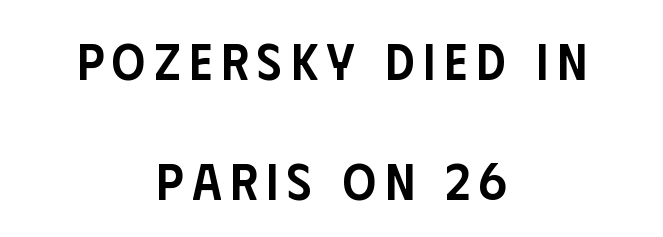
If you measured baseline to baseline, you'd find a long distance. These lines were composed using upright roman letters. Compared with a flush-left layout, this one balances lines on the center instead. These lines are composed in type without serifs.
